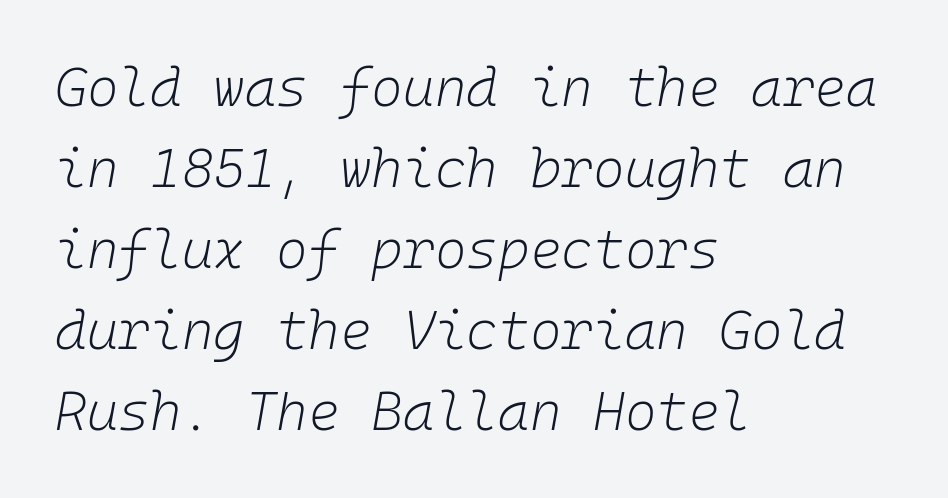
The image shows 54 px light type, italic (leaning right), monospaced; set left-aligned, normal line spacing (1.5x), normal letter spacing, not underlined; low stroke contrast and a medium x-height.
